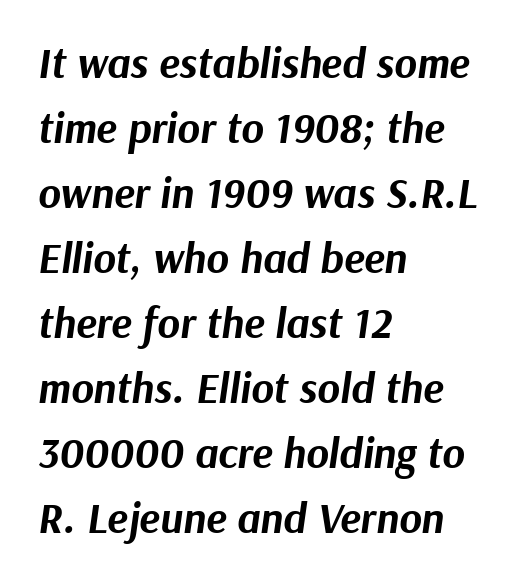
The image shows 43 px bold type, italic (leaning right); set left-aligned, normal line spacing (1.51x), normal letter spacing, not underlined; medium stroke contrast and a medium x-height.
